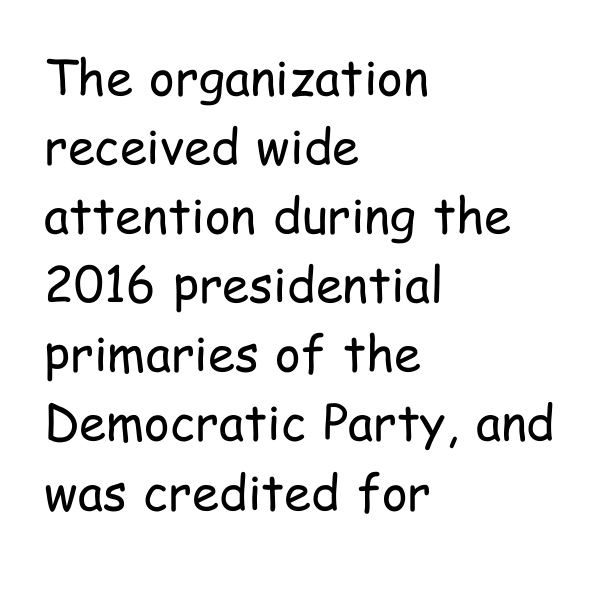
The image shows 49 px regular-weight, condensed sans-serif type, upright; set left-aligned, normal line spacing (1.41x), normal letter spacing, not underlined; low stroke contrast and a medium x-height.
